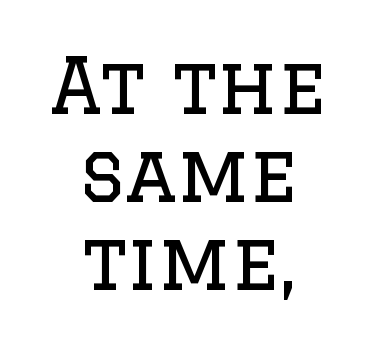
Q: Is the text bold? A: No.
Q: Is the text italic (slanted)? A: No, it is upright.
Q: Is the typeface a serif or a sans-serif typeface? A: Serif.
Q: Is the text underlined? A: No.
Q: How is the paragraph aligned? A: Centered.
Q: Is the spacing between letters normal or unusually wide? A: Normal.
Q: Is the spacing between lines tight, normal or loose? A: Tight.
Q: Width (condensed, normal, or wide)? A: Normal.
Q: Stroke contrast? A: Low.
Q: x-height? A: Large.
Q: Monospaced? A: No.
